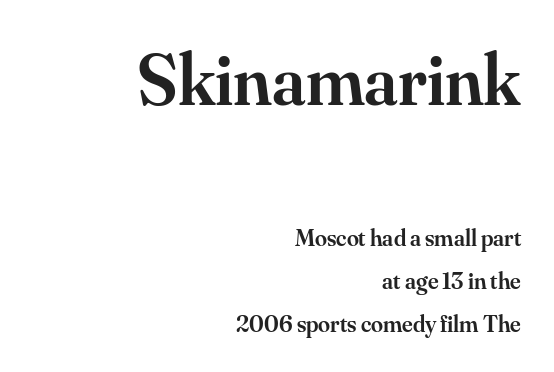
The image shows 73 px semibold serif type, upright; set right-aligned, line spacing 1.79x, normal letter spacing, not underlined; the first (top) block is 3.04x larger; medium stroke contrast and a small x-height.
